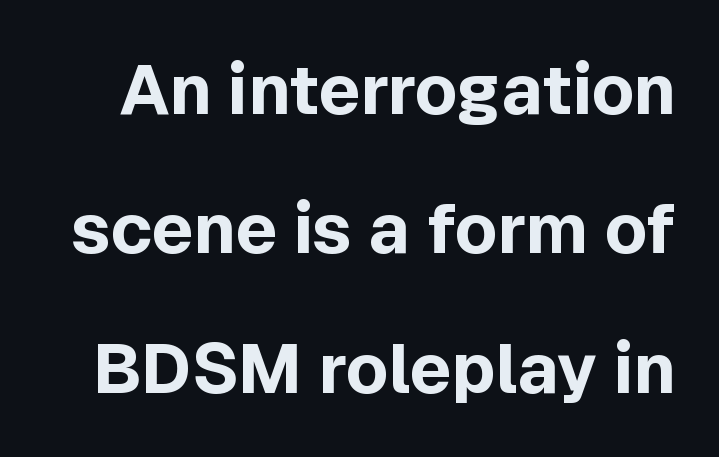
Q: Is the text bold? A: Yes.
Q: Is the text italic (slanted)? A: No, it is upright.
Q: Is the typeface a serif or a sans-serif typeface? A: Sans-serif.
Q: Is the text underlined? A: No.
Q: Is the spacing between letters normal or unusually wide? A: Normal.
Q: Is the spacing between lines tight, normal or loose? A: Loose.
Q: Width (condensed, normal, or wide)? A: Normal.
Q: x-height? A: Medium.
Q: Monospaced? A: No.
